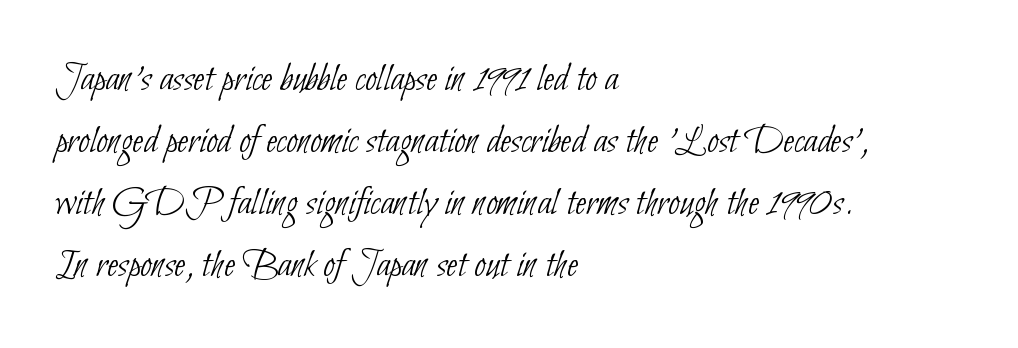
{"serif": "no", "bold": "no", "weight": "thin", "width": "condensed", "stroke_contrast": "low", "x_height": "small", "monospaced": "no", "underline": "no", "align": "left", "line_spacing": "normal", "line_spacing_ratio": 1.51, "letter_spacing": "normal", "letter_spacing_em": 0.0, "glyph_px": 41}
